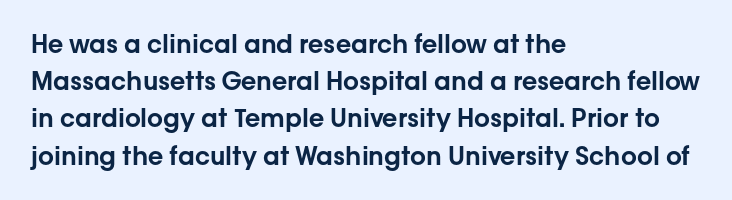
{"italic": "no", "underline": "no", "align": "left", "line_spacing": "normal", "line_spacing_ratio": 1.49, "letter_spacing": "normal", "letter_spacing_em": 0.0, "glyph_px": 25}
